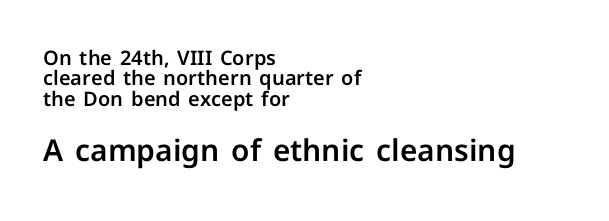
Q: Is the text italic (slanted)? A: No, it is upright.
Q: Is the typeface a serif or a sans-serif typeface? A: Sans-serif.
Q: Is the text underlined? A: No.
Q: How is the paragraph aligned? A: Left-aligned.
Q: Is the spacing between letters normal or unusually wide? A: Normal.
Q: Is the spacing between lines tight, normal or loose? A: Tight.
Q: Which block of text is set in a larger size, the first (top) or the second (bottom)? A: The second (bottom) one.
Q: Width (condensed, normal, or wide)? A: Normal.
Q: Stroke contrast? A: Low.
Q: x-height? A: Medium.
Q: Monospaced? A: No.
